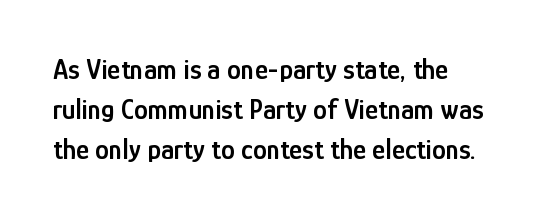
Q: Is the text bold? A: Semi-bold.
Q: Is the text italic (slanted)? A: No, it is upright.
Q: Is the typeface a serif or a sans-serif typeface? A: Sans-serif.
Q: Is the text underlined? A: No.
Q: Is the spacing between letters normal or unusually wide? A: Normal.
Q: Is the spacing between lines tight, normal or loose? A: Normal.
Q: Width (condensed, normal, or wide)? A: Condensed.
Q: Stroke contrast? A: Low.
Q: x-height? A: Medium.
Q: Monospaced? A: No.
